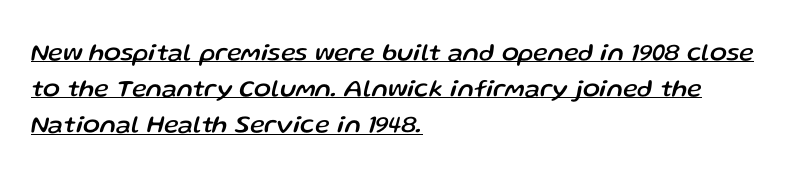
Students, observe the line beneath the letters — that is underlining. Where is the straight margin? On the left. Slant detected: the letters are inclined. This rendering leaves character spacing at its baseline value.
